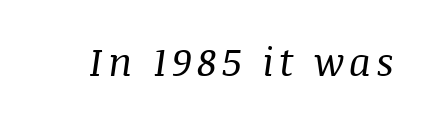
Serifs: yes, visible at the terminals of the letterforms. Looks like regular typesetting: each glyph gets only the width it needs. This reads as an unemphasized weight, regular at the heaviest. There's an unmistakable incline to the writing here.
